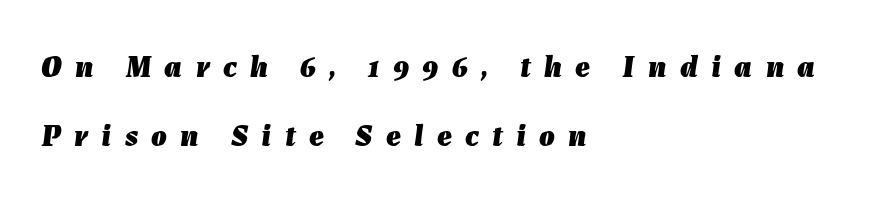
{"italic": "yes", "lean": "right", "slant_degrees": 7, "bold": "yes", "weight": "heavy", "width": "normal", "stroke_contrast": "low", "x_height": "medium", "monospaced": "no", "underline": "no", "align": "left", "line_spacing": "loose", "line_spacing_ratio": 2.21, "letter_spacing": "wide", "letter_spacing_em": 0.43, "glyph_px": 31}
